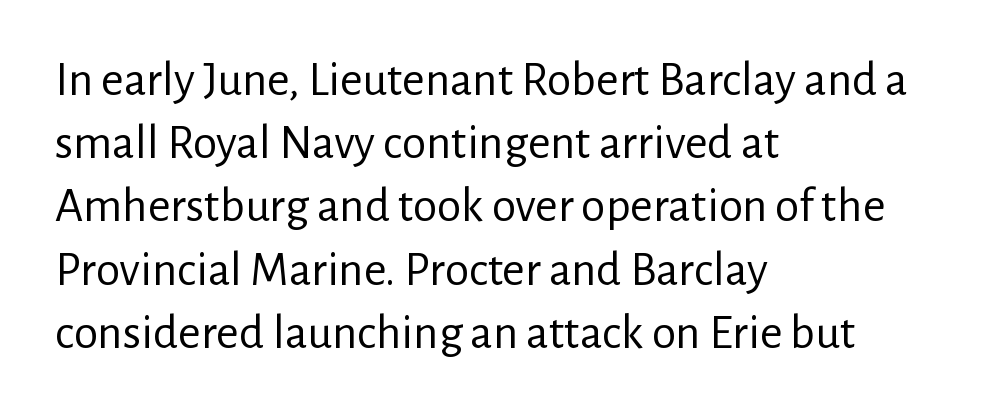
Check under the words: just untouched page. Is this a fixed-width face? No — the glyphs have proportional, varying widths. Is the block centered? No — it sits flush against the left margin. The designer went with a sans here, leaving each stem footless. The lettering stays uniformly vertical, giving the passage a roman look.
